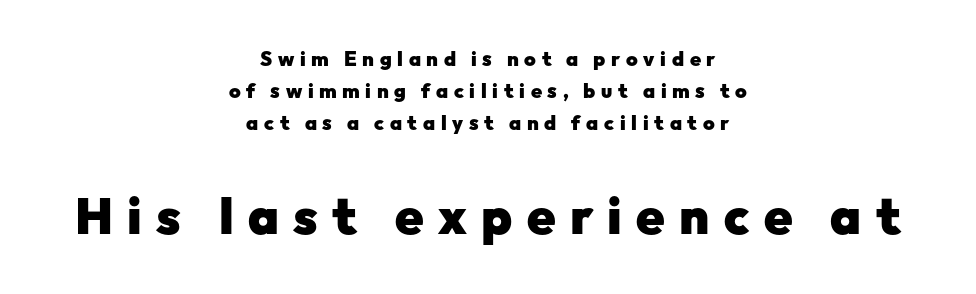
Q: Is the text bold? A: Yes.
Q: Is the text italic (slanted)? A: No, it is upright.
Q: Is the typeface a serif or a sans-serif typeface? A: Sans-serif.
Q: Is the text underlined? A: No.
Q: How is the paragraph aligned? A: Centered.
Q: Is the spacing between letters normal or unusually wide? A: Unusually wide.
Q: Is the spacing between lines tight, normal or loose? A: Normal.
Q: Which block of text is set in a larger size, the first (top) or the second (bottom)? A: The second (bottom) one.
Q: Width (condensed, normal, or wide)? A: Normal.
Q: Stroke contrast? A: Low.
Q: x-height? A: Medium.
Q: Monospaced? A: No.
